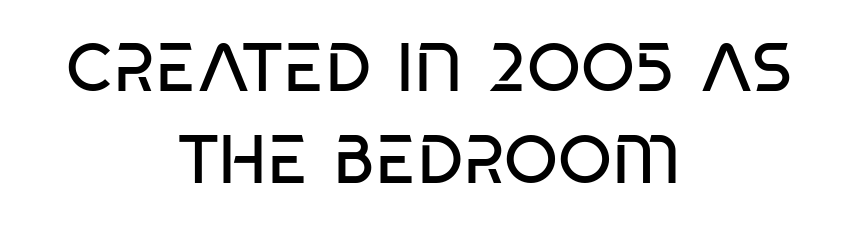
The image shows 69 px regular-weight, condensed sans-serif type, upright; set centered, normal line spacing (1.33x), normal letter spacing, not underlined; low stroke contrast and a large x-height.
